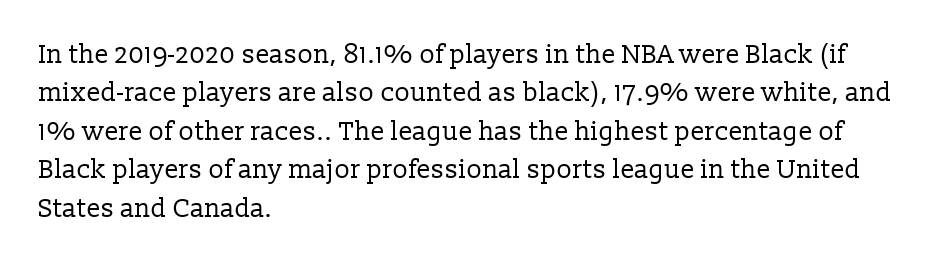
Leftover space on each line is placed entirely after the last word. The font sits on the lighter half of the weight spectrum, regular included. Here the glyphs are tracked normally, forming tight word shapes. Evenly set lines give the paragraph a standard silhouette. The area under the type is left untouched. The letters stand upright; this is a roman face.
